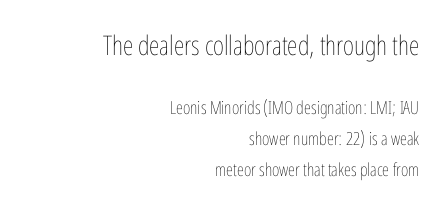
Unlike italic type, these characters show no tilt at all. Which chunk is bigger? The first one — the top block dwarfs the bottom. All the whitespace from short lines collects on the left. A clean baseline with only descenders dipping below it. Bold? No — there's no thickening of the strokes. Here the glyphs are tracked normally, forming tight word shapes.
